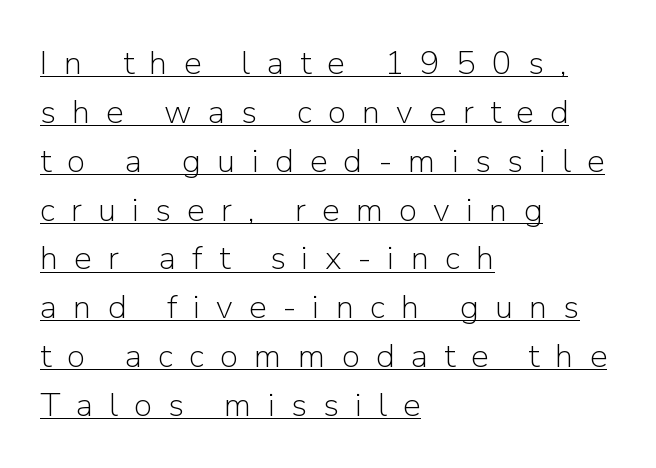
{"serif": "no", "italic": "no", "bold": "no", "weight": "light", "width": "normal", "stroke_contrast": "low", "x_height": "medium", "monospaced": "no", "underline": "yes", "align": "left", "line_spacing": "normal", "line_spacing_ratio": 1.48, "letter_spacing": "wide", "letter_spacing_em": 0.49, "glyph_px": 33}
